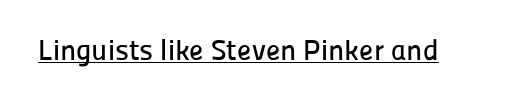
No feet cap the strokes, marking this as sans-serif type. Do the characters align in a grid? No, the font is proportional. Characters follow at the spacing the type designer built in. Glance below the letters and you will spot a drawn line. Nope, not italic — everything's standing straight.
